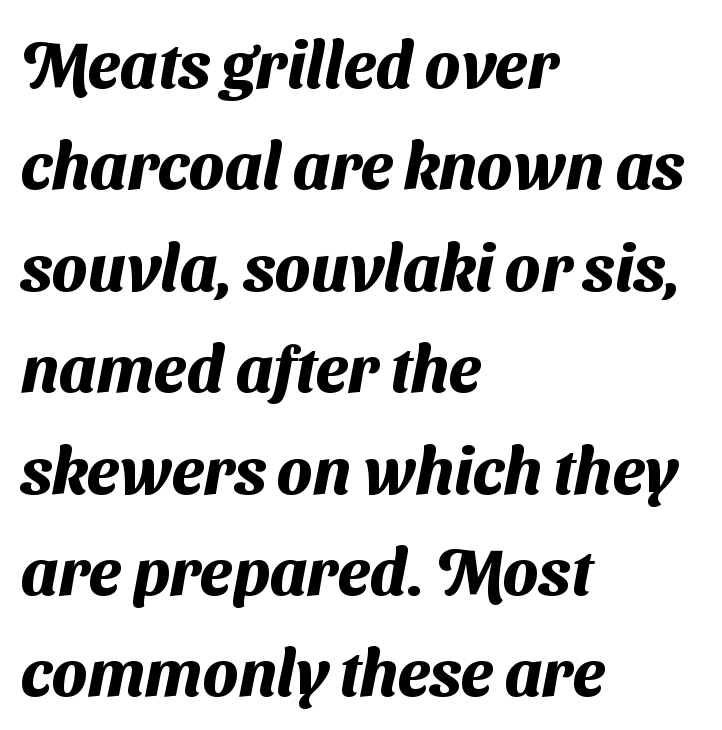
{"serif": "no", "bold": "yes", "weight": "heavy", "width": "normal", "stroke_contrast": "medium", "x_height": "medium", "monospaced": "no", "underline": "no", "align": "left", "line_spacing": "normal", "line_spacing_ratio": 1.56, "letter_spacing": "normal", "letter_spacing_em": 0.0, "glyph_px": 65}
